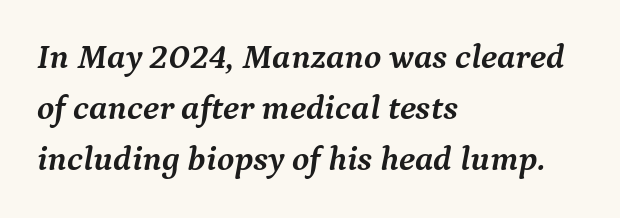
The leading is moderate, giving the passage an even texture. An italicized treatment has been applied to the whole sample. Spacing between characters is what you'd get straight out of the box. The face used here has the dense, thick strokes of a bold.
